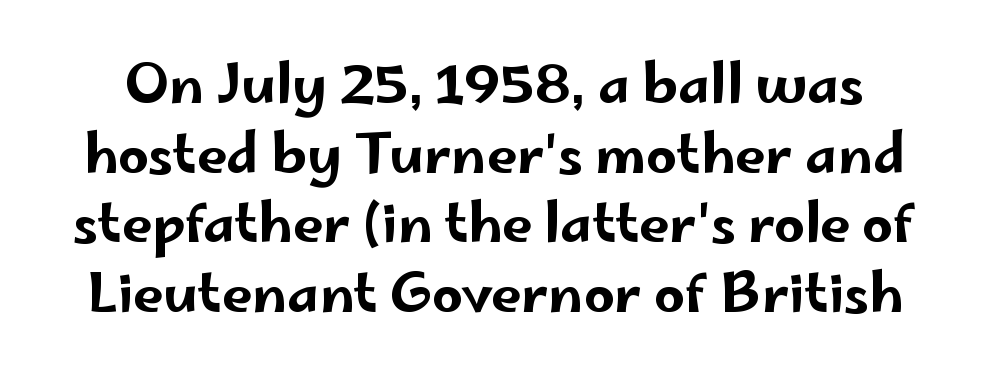
Look at the bottom of the vertical strokes: they stop flat, with no serifs. Unmarked baselines from the first word to the last. If you drew a line through each stem, it would be perfectly vertical. Students, note that the glyphs here touch the page at normal intervals.
